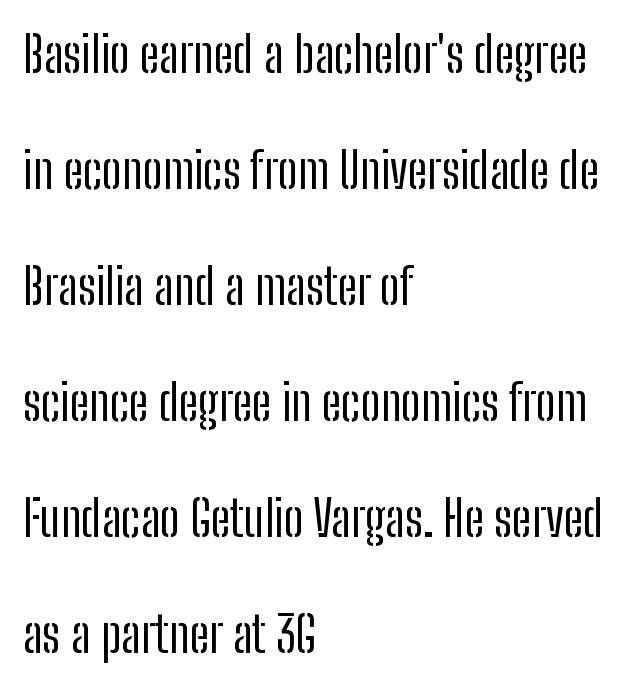
The image shows 50 px regular-weight, condensed sans-serif type, upright; set left-aligned, loose line spacing (2.32x), normal letter spacing, not underlined; low stroke contrast and a medium x-height.
